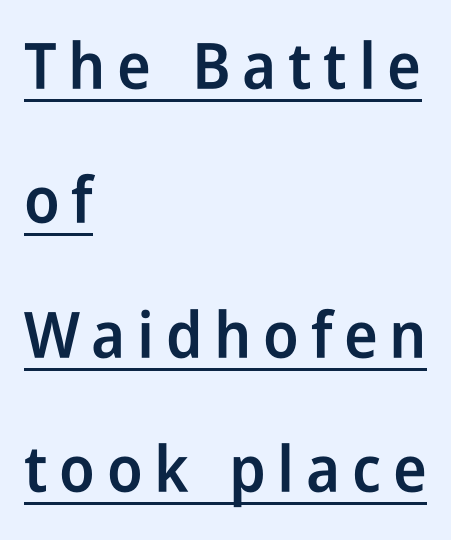
{"serif": "no", "italic": "no", "bold": "semi", "weight": "semibold", "width": "condensed", "stroke_contrast": "low", "x_height": "medium", "monospaced": "no", "underline": "yes", "align": "left", "line_spacing": "loose", "line_spacing_ratio": 2.1, "glyph_px": 64}
